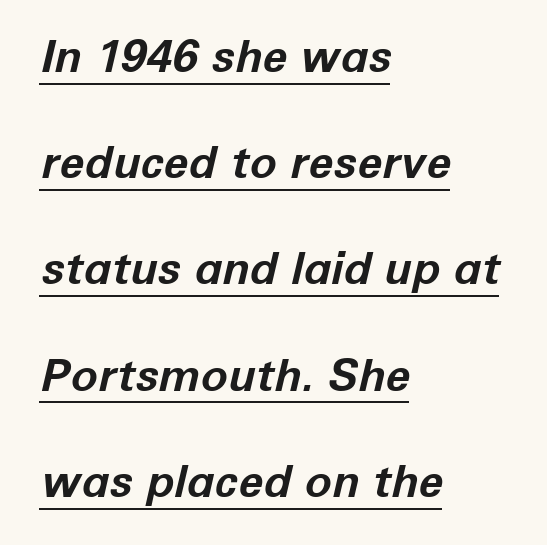
The image shows 45 px bold type, italic (leaning right); set left-aligned, loose line spacing (2.36x), normal letter spacing, underlined; low stroke contrast and a medium x-height.
